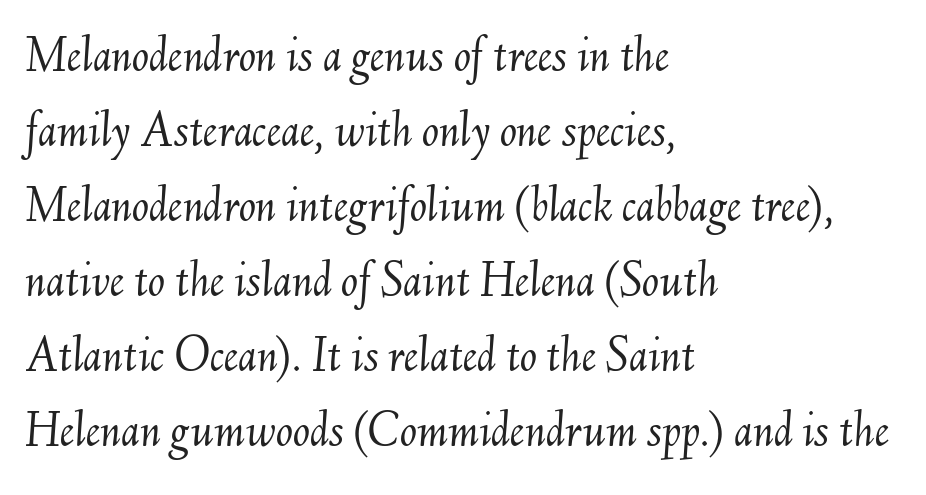
Q: Is the text bold? A: No.
Q: Is the text italic (slanted)? A: Yes, it leans right by about 6 degrees.
Q: Is the text underlined? A: No.
Q: How is the paragraph aligned? A: Left-aligned.
Q: Is the spacing between letters normal or unusually wide? A: Normal.
Q: Is the spacing between lines tight, normal or loose? A: Normal.
Q: Width (condensed, normal, or wide)? A: Normal.
Q: Stroke contrast? A: Medium.
Q: x-height? A: Small.
Q: Monospaced? A: No.
